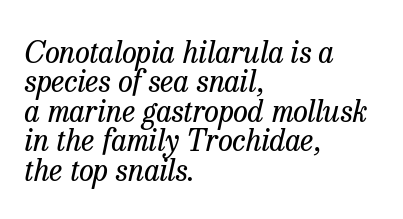
Q: Is the text bold? A: No.
Q: Is the text italic (slanted)? A: Yes, it leans right by about 13 degrees.
Q: Is the typeface a serif or a sans-serif typeface? A: Serif.
Q: Is the text underlined? A: No.
Q: How is the paragraph aligned? A: Left-aligned.
Q: Is the spacing between letters normal or unusually wide? A: Normal.
Q: Is the spacing between lines tight, normal or loose? A: Tight.
Q: Width (condensed, normal, or wide)? A: Normal.
Q: Stroke contrast? A: Low.
Q: x-height? A: Medium.
Q: Monospaced? A: No.
